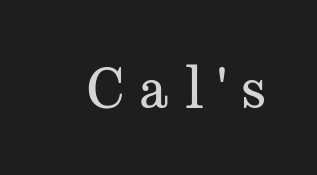
Q: Is the text bold? A: No.
Q: Is the text italic (slanted)? A: No, it is upright.
Q: Is the typeface a serif or a sans-serif typeface? A: Serif.
Q: Is the text underlined? A: No.
Q: Is the spacing between letters normal or unusually wide? A: Unusually wide.
Q: Width (condensed, normal, or wide)? A: Wide.
Q: Stroke contrast? A: Medium.
Q: x-height? A: Medium.
Q: Monospaced? A: No.
